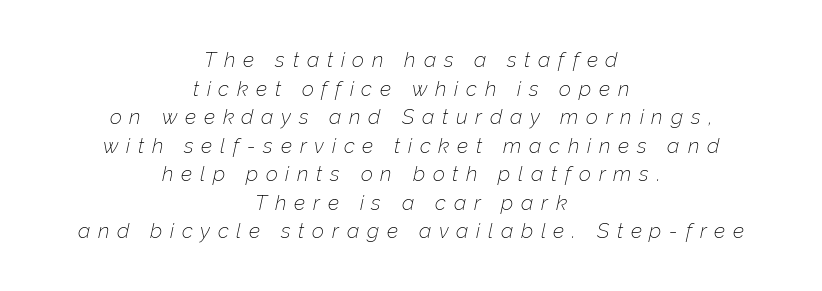
{"italic": "yes", "lean": "right", "slant_degrees": 12, "bold": "no", "underline": "no", "align": "center", "line_spacing": "normal", "line_spacing_ratio": 1.36, "letter_spacing": "wide", "letter_spacing_em": 0.37, "glyph_px": 21}
